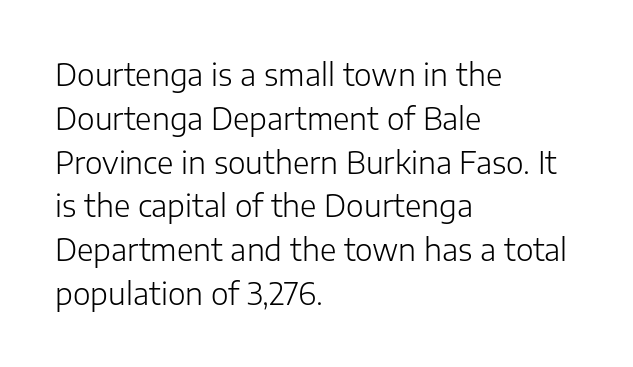
The letters stand upright; this is a roman face. The glyphs in this specimen are sans serif. Whoever set this chose a conventional vertical rhythm. Nothing unusual about the tracking: characters are spaced as the font intends. Alignment: flush left.
